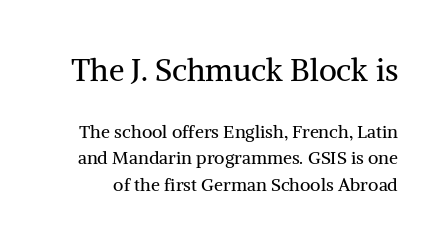
{"serif": "yes", "italic": "no", "bold": "no", "weight": "regular", "width": "normal", "stroke_contrast": "medium", "x_height": "medium", "monospaced": "no", "underline": "no", "line_spacing": "normal", "line_spacing_ratio": 1.46, "letter_spacing": "normal", "letter_spacing_em": 0.0, "larger_block": "first", "size_ratio": 1.72, "glyph_px": 31}
